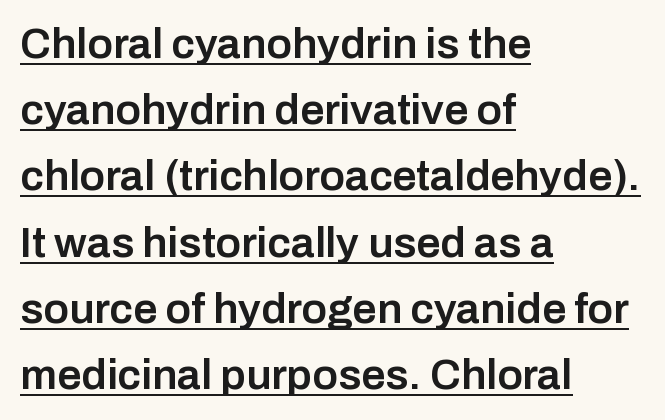
Q: Is the text bold? A: Semi-bold.
Q: Is the text italic (slanted)? A: No, it is upright.
Q: Is the typeface a serif or a sans-serif typeface? A: Sans-serif.
Q: Is the text underlined? A: Yes.
Q: How is the paragraph aligned? A: Left-aligned.
Q: Is the spacing between letters normal or unusually wide? A: Normal.
Q: Is the spacing between lines tight, normal or loose? A: Normal.
Q: Width (condensed, normal, or wide)? A: Normal.
Q: Stroke contrast? A: Low.
Q: x-height? A: Medium.
Q: Monospaced? A: No.
